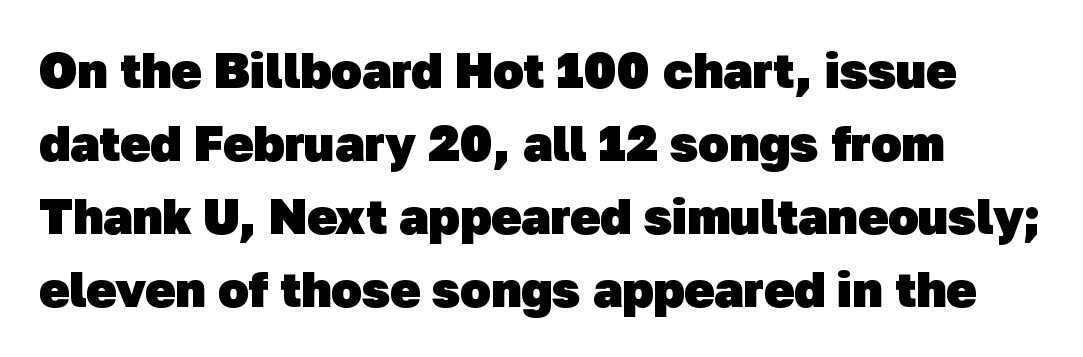
Bold? Absolutely — the strokes are thick and heavy. These lines are rendered in a variable-pitch font. The zone under the glyphs is completely vacant. In terms of leading, this rendering sits right in the middle. Is this a sans? Yes — the strokes have no serifs. Nothing unusual about the tracking: characters are spaced as the font intends.
